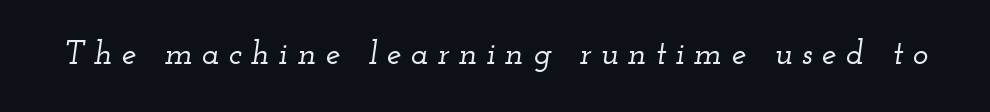
Q: Is the text italic (slanted)? A: Yes, it leans right by about 12 degrees.
Q: Is the typeface a serif or a sans-serif typeface? A: Serif.
Q: Is the text underlined? A: No.
Q: Is the spacing between letters normal or unusually wide? A: Unusually wide.
Q: Width (condensed, normal, or wide)? A: Wide.
Q: Stroke contrast? A: Low.
Q: x-height? A: Small.
Q: Monospaced? A: No.
